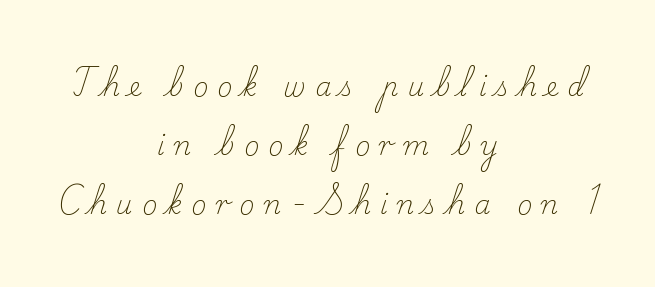
The image shows 26 px text type; set centered, loose line spacing (2.27x), unusually wide letter spacing (+0.36 em), not underlined.
